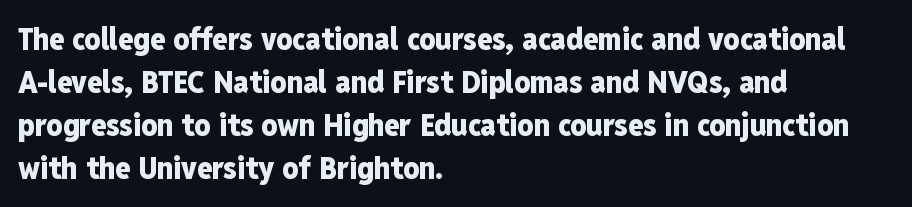
The image shows 31 px heavy, condensed sans-serif type, upright; set left-aligned, normal line spacing (1.39x), normal letter spacing, not underlined; low stroke contrast and a medium x-height.
